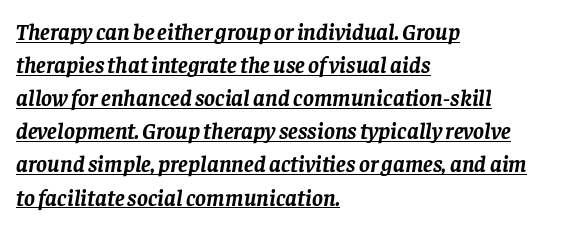
A typesetter would call this zero additional tracking. A student would call this left alignment; a typographer would say flush left, rag right. The block of text has a typical density, with ordinary space between rows. Chunky letters — that's bold for sure.
